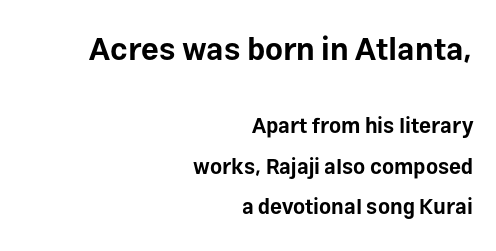
Q: Is the text bold? A: Yes.
Q: Is the text italic (slanted)? A: No, it is upright.
Q: Is the typeface a serif or a sans-serif typeface? A: Sans-serif.
Q: Is the text underlined? A: No.
Q: How is the paragraph aligned? A: Right-aligned.
Q: Is the spacing between letters normal or unusually wide? A: Normal.
Q: Is the spacing between lines tight, normal or loose? A: Loose.
Q: Which block of text is set in a larger size, the first (top) or the second (bottom)? A: The first (top) one.
Q: Width (condensed, normal, or wide)? A: Normal.
Q: Stroke contrast? A: Low.
Q: x-height? A: Medium.
Q: Monospaced? A: No.
